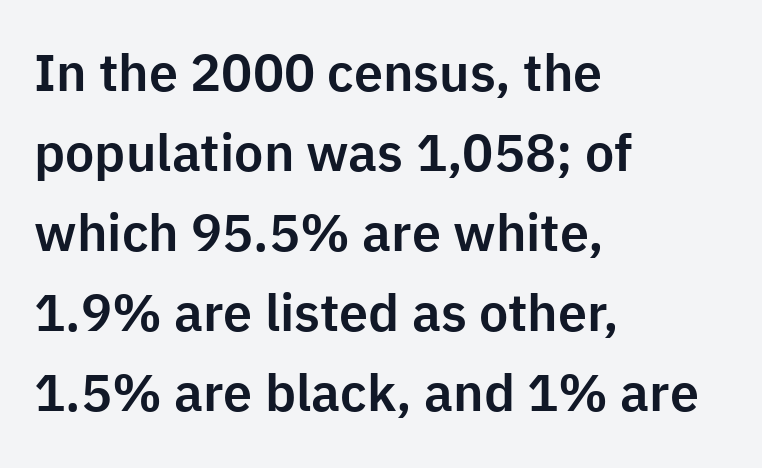
{"serif": "no", "italic": "no", "width": "normal", "stroke_contrast": "low", "x_height": "medium", "monospaced": "no", "underline": "no", "align": "left", "line_spacing": "normal", "line_spacing_ratio": 1.54, "letter_spacing": "normal", "letter_spacing_em": 0.0, "glyph_px": 52}
